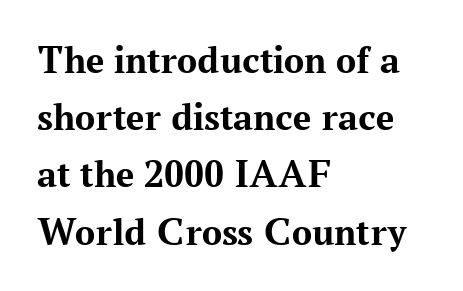
The image shows 40 px bold serif type, upright; set left-aligned, normal line spacing (1.43x), normal letter spacing, not underlined; medium stroke contrast and a medium x-height.
